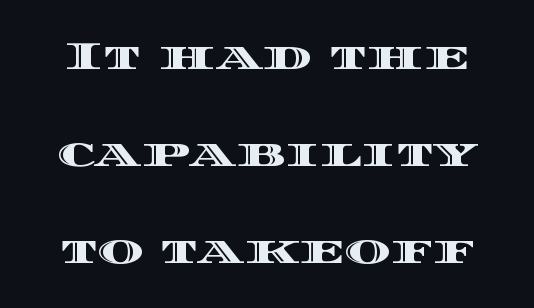
Glyph-to-glyph distance matches everyday printed text. The line-height multiplier appears high, well above default. Type without underlining. Does the lettering tilt? It doesn't — this is upright.
